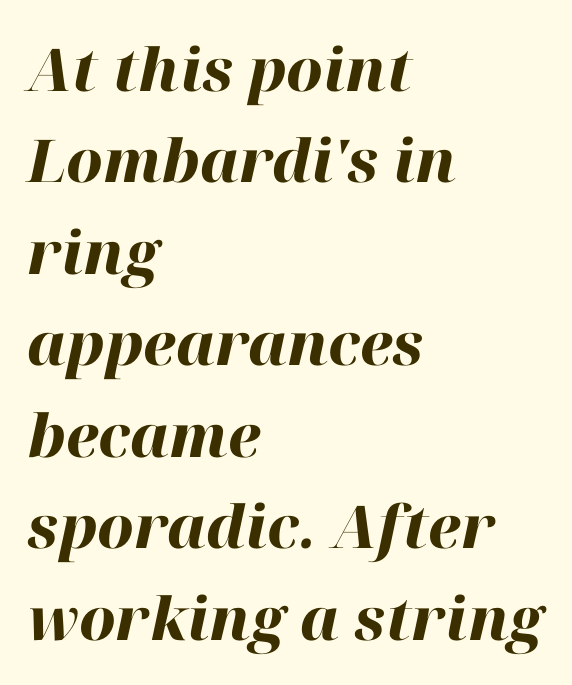
Each letter keeps its own natural width here, so spacing adapts to shape. Is the type slanted? Yes — the strokes lean at a clear angle. Vertical spacing — default. Observe the ordinary spacing: letters are neighbours, not strangers. Beneath every word, the page is bare.
